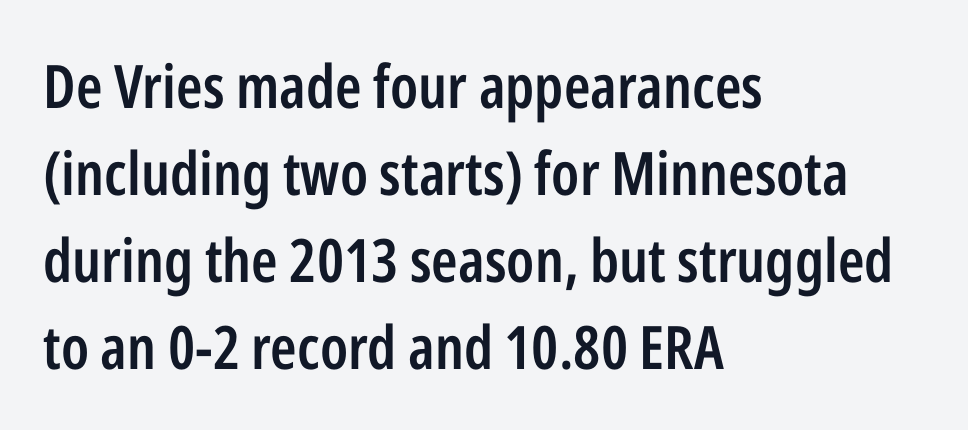
The image shows 60 px semibold, condensed sans-serif type, upright; set left-aligned, normal line spacing (1.45x), normal letter spacing, not underlined; low stroke contrast and a medium x-height.
